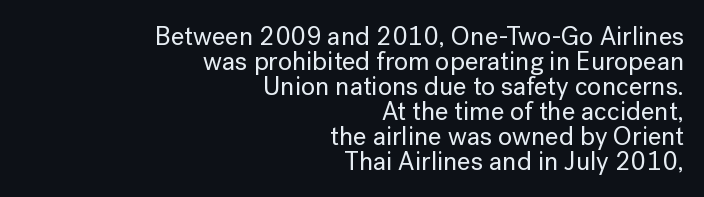
Q: Is the text italic (slanted)? A: No, it is upright.
Q: Is the text underlined? A: No.
Q: How is the paragraph aligned? A: Right-aligned.
Q: Is the spacing between letters normal or unusually wide? A: Normal.
Q: Is the spacing between lines tight, normal or loose? A: Tight.
